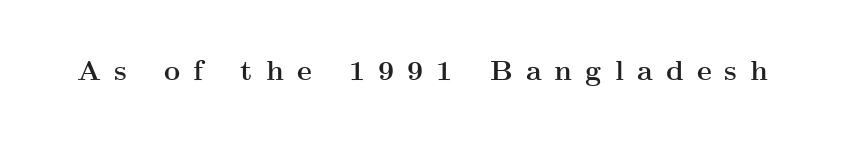
The image shows 28 px semibold, wide serif type, upright; set unusually wide letter spacing (+0.47 em), not underlined; medium stroke contrast and a small x-height.
